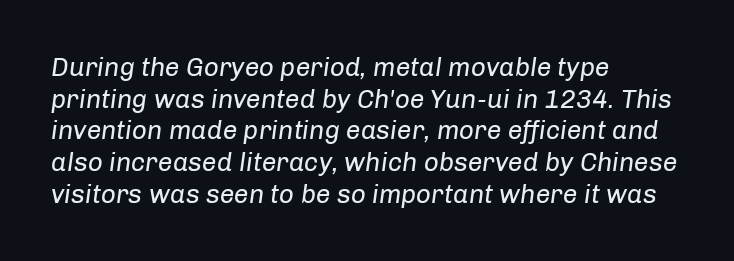
{"italic": "yes", "lean": "right", "slant_degrees": 8, "bold": "no", "underline": "no", "align": "left", "line_spacing_ratio": 1.22, "letter_spacing": "normal", "letter_spacing_em": 0.0, "glyph_px": 26}
